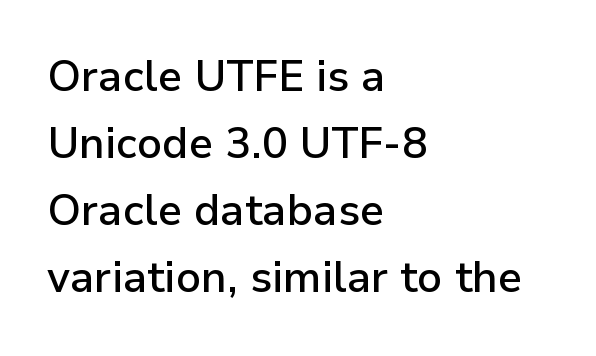
I'd describe the lettering as semibold — firm but not a full bold. Tracking here is standard; glyphs follow each other at the usual distance. The typography opts for an upright posture over an oblique one. A bare baseline throughout the passage.
